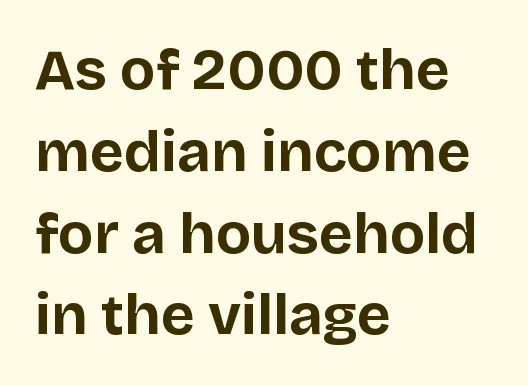
This rendering employs a face without finishing strokes, i.e., a sans-serif. The rendering uses natural spacing where letterforms have individual widths. The ragged edge is on the right, which tells us the setting is flush left. The axis of the letterforms is exactly vertical. Descenders hang freely into open space. This is heavy type, rendered in bold.
